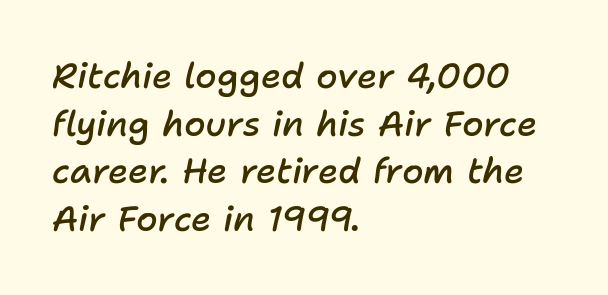
Glance below the letters and you will spot only blank space. Visually the block forms a straight wall on the left and a jagged coastline on the right. Vertical spacing — default. Slant detected: the letters are inclined. The tracking reads as untouched default to a designer's eye.
